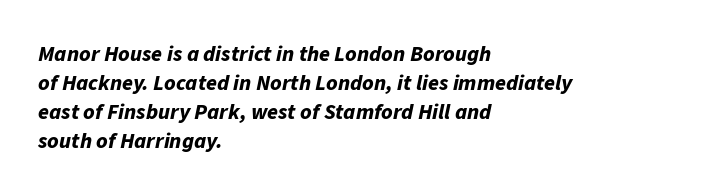
The image shows 22 px bold type, italic (leaning right); set left-aligned, normal line spacing (1.32x), normal letter spacing, not underlined.
